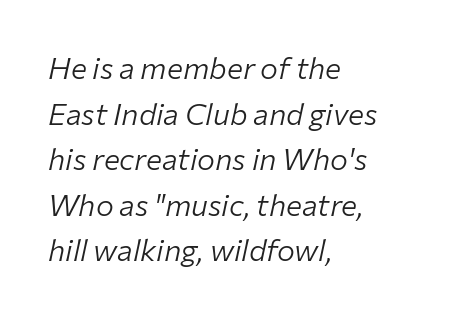
{"italic": "yes", "lean": "right", "slant_degrees": 12, "bold": "no", "weight": "light", "width": "normal", "stroke_contrast": "low", "x_height": "medium", "monospaced": "no", "underline": "no", "align": "left", "line_spacing": "normal", "line_spacing_ratio": 1.52, "letter_spacing": "normal", "letter_spacing_em": 0.0, "glyph_px": 30}
